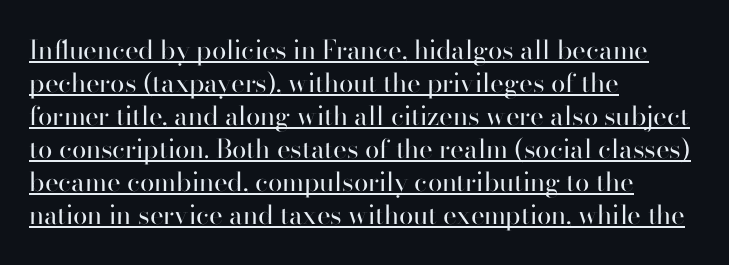
Q: Is the text bold? A: No.
Q: Is the text italic (slanted)? A: No, it is upright.
Q: Is the text underlined? A: Yes.
Q: How is the paragraph aligned? A: Left-aligned.
Q: Is the spacing between letters normal or unusually wide? A: Normal.
Q: Is the spacing between lines tight, normal or loose? A: Normal.
